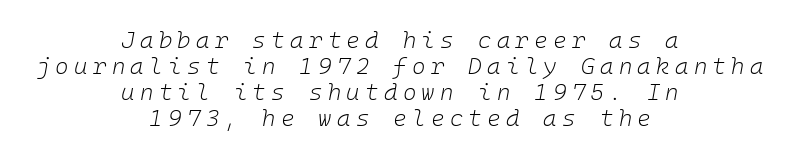
{"italic": "yes", "lean": "right", "slant_degrees": 10, "bold": "no", "underline": "no", "align": "center", "line_spacing": "tight", "line_spacing_ratio": 1.13, "letter_spacing": "wide", "letter_spacing_em": 0.23, "glyph_px": 23}
